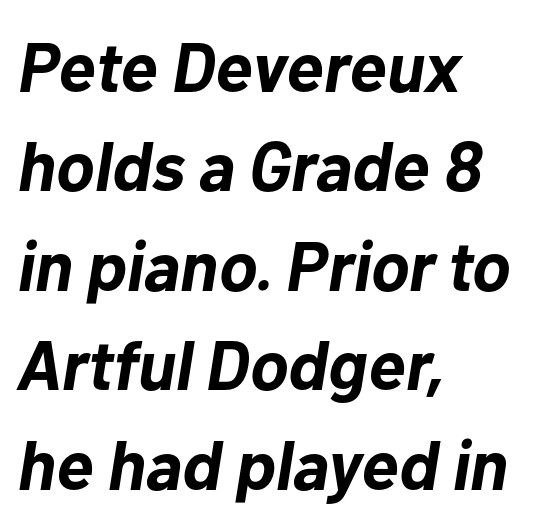
Q: Is the text bold? A: Yes.
Q: Is the text italic (slanted)? A: Yes, it leans right by about 10 degrees.
Q: Is the text underlined? A: No.
Q: How is the paragraph aligned? A: Left-aligned.
Q: Is the spacing between letters normal or unusually wide? A: Normal.
Q: Is the spacing between lines tight, normal or loose? A: Normal.
Q: Width (condensed, normal, or wide)? A: Normal.
Q: Stroke contrast? A: Low.
Q: x-height? A: Medium.
Q: Monospaced? A: No.
